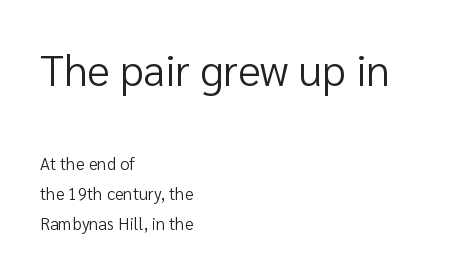
{"serif": "no", "italic": "no", "bold": "no", "weight": "regular", "width": "normal", "stroke_contrast": "low", "x_height": "medium", "monospaced": "no", "underline": "no", "align": "left", "line_spacing_ratio": 1.77, "letter_spacing": "normal", "letter_spacing_em": 0.0, "larger_block": "first", "size_ratio": 2.53, "glyph_px": 43}
